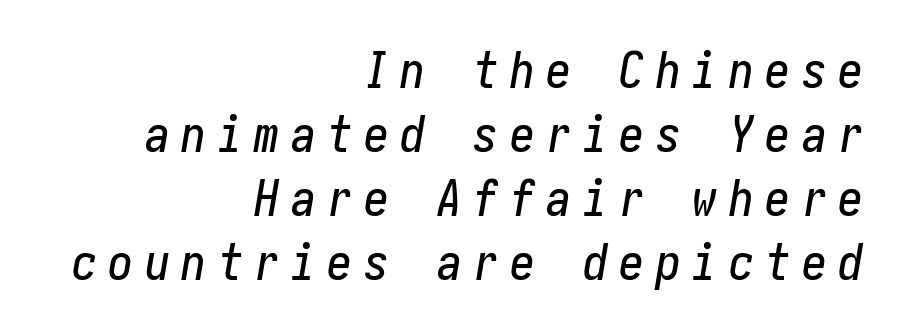
A flush-right, rag-left setting is used for this passage. The strip under each line holds only bare page. The letters are spread apart with noticeably loose tracking. Interline gaps are of average width in this sample.
